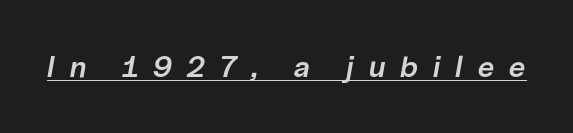
Q: Is the text bold? A: Semi-bold.
Q: Is the text italic (slanted)? A: Yes, it leans right by about 10 degrees.
Q: Is the text underlined? A: Yes.
Q: Is the spacing between letters normal or unusually wide? A: Unusually wide.
Q: Width (condensed, normal, or wide)? A: Normal.
Q: Stroke contrast? A: Low.
Q: x-height? A: Medium.
Q: Monospaced? A: No.
